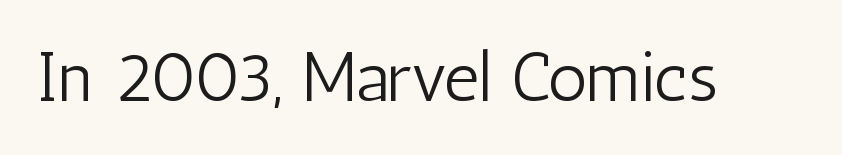
Stroke terminals: plain, sans-serif. There is no visible air inserted between adjacent glyphs. Italic? Not at all — the glyphs are vertical. Note the varied advance widths — an 'i' is clearly narrower than an 'm'.
